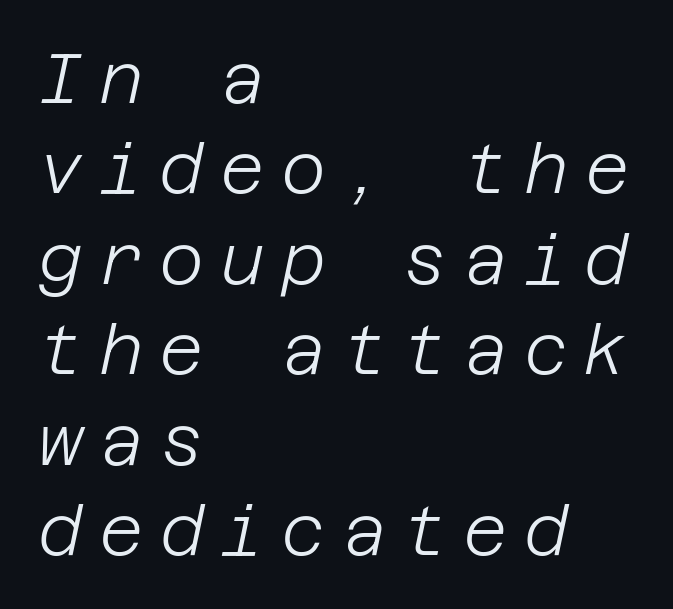
{"italic": "yes", "lean": "right", "slant_degrees": 12, "bold": "no", "weight": "light", "width": "normal", "stroke_contrast": "low", "x_height": "large", "underline": "no", "align": "left", "line_spacing": "normal", "line_spacing_ratio": 1.31, "letter_spacing": "wide", "letter_spacing_em": 0.23, "glyph_px": 69}
